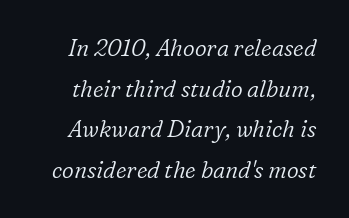
Every character sits at an angle, as italics do. The specimen omits any rule beneath the text block's lines. Is the stroke heavy? The answer is a plain regular-or-lighter. Words appear dense and cohesive because spacing is normal.
